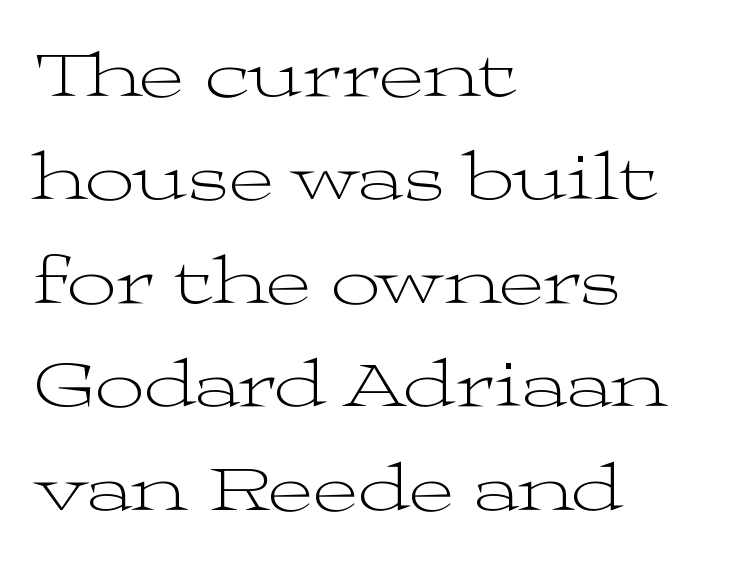
The image shows 69 px light, wide serif type, upright; set left-aligned, normal line spacing (1.5x), normal letter spacing, not underlined; medium stroke contrast and a medium x-height.
